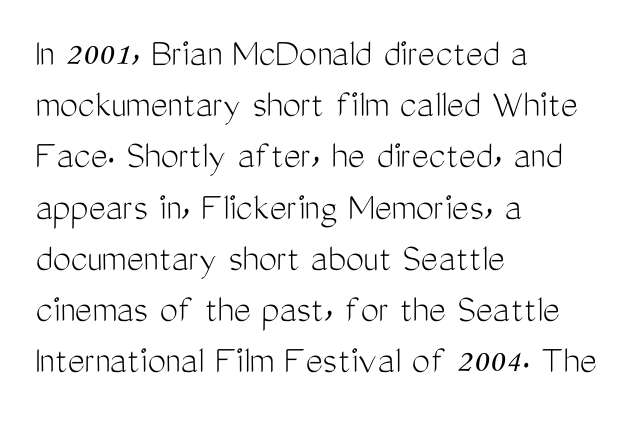
{"serif": "no", "italic": "no", "bold": "no", "weight": "light", "width": "condensed", "stroke_contrast": "medium", "x_height": "medium", "monospaced": "no", "underline": "no", "align": "left", "line_spacing": "normal", "line_spacing_ratio": 1.25, "letter_spacing": "normal", "letter_spacing_em": 0.0, "glyph_px": 41}
